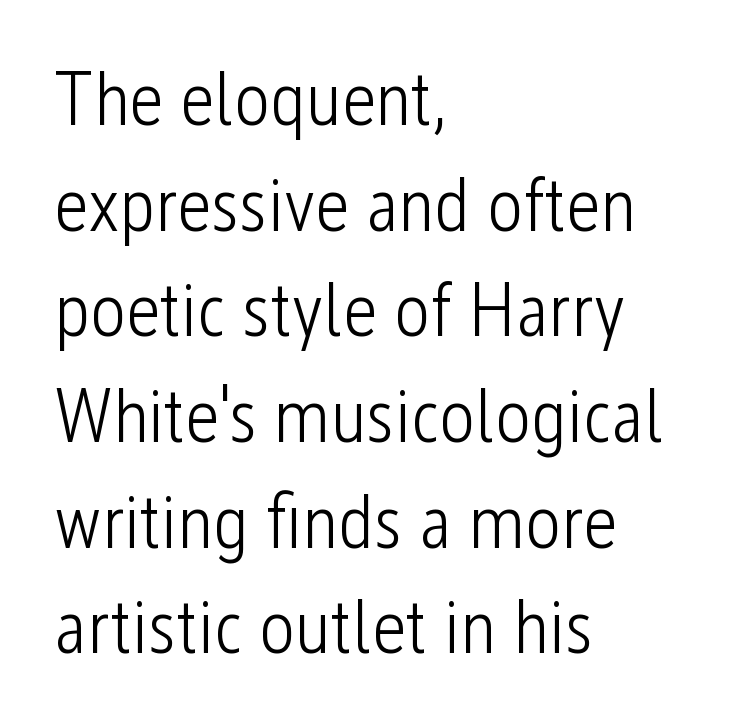
Heft: none added — not bold. Do the characters align in a grid? No, the font is proportional. Posture: vertical. Leading: standard. This rendering employs a face without finishing strokes, i.e., a sans-serif.
